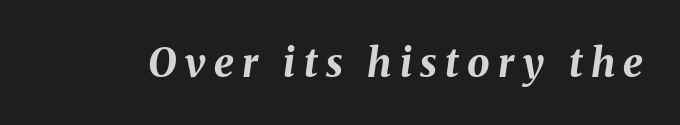
Q: Is the text bold? A: Yes.
Q: Is the text italic (slanted)? A: Yes, it leans right by about 8 degrees.
Q: Is the text underlined? A: No.
Q: Is the spacing between letters normal or unusually wide? A: Unusually wide.
Q: Width (condensed, normal, or wide)? A: Normal.
Q: Stroke contrast? A: Medium.
Q: x-height? A: Medium.
Q: Monospaced? A: No.
